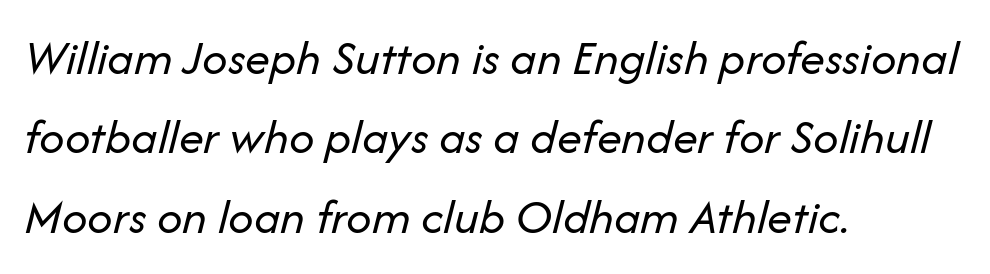
Q: Is the text bold? A: No.
Q: Is the text italic (slanted)? A: Yes, it leans right by about 14 degrees.
Q: Is the text underlined? A: No.
Q: How is the paragraph aligned? A: Left-aligned.
Q: Is the spacing between letters normal or unusually wide? A: Normal.
Q: Is the spacing between lines tight, normal or loose? A: Normal.
Q: Width (condensed, normal, or wide)? A: Normal.
Q: Stroke contrast? A: Low.
Q: x-height? A: Medium.
Q: Monospaced? A: No.
